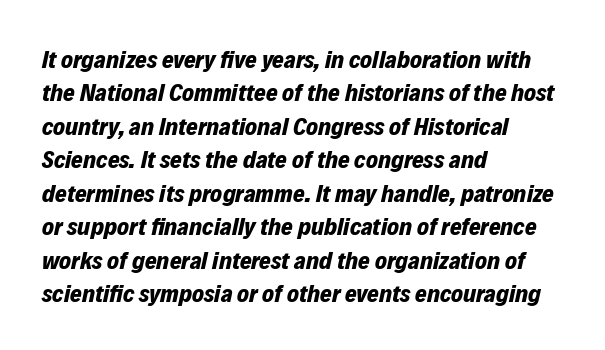
The image shows 25 px bold type, italic (leaning right); set left-aligned, normal line spacing (1.34x), normal letter spacing, not underlined.
